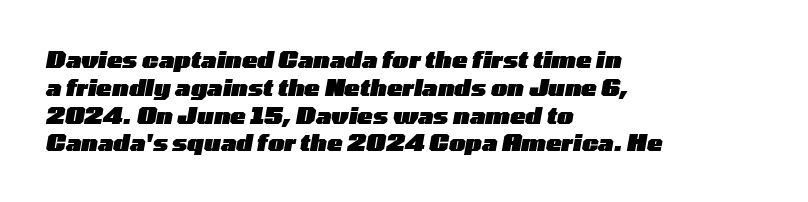
The image shows 23 px bold type, italic (leaning right); set left-aligned, line spacing 1.21x, normal letter spacing, not underlined.
